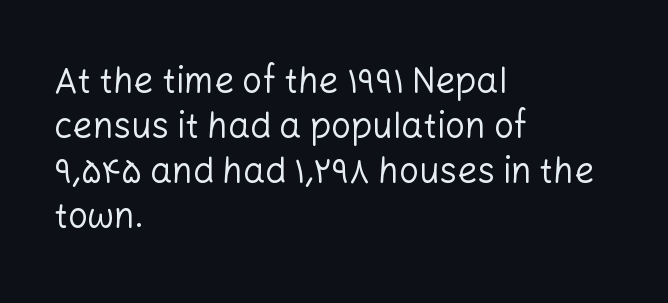
{"serif": "no", "italic": "no", "bold": "no", "weight": "regular", "width": "normal", "stroke_contrast": "low", "x_height": "medium", "monospaced": "no", "underline": "no", "align": "left", "line_spacing": "normal", "line_spacing_ratio": 1.29, "letter_spacing": "normal", "letter_spacing_em": 0.0, "glyph_px": 35}
